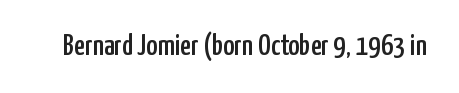
Is the letter spacing exaggerated? No — it looks like the ordinary default. Lines of text with bare space underneath. A typesetter would label this face a sans. Varying glyph widths throughout — classic text-font behaviour. Tall strokes in this sample are plumb rather than angled.
